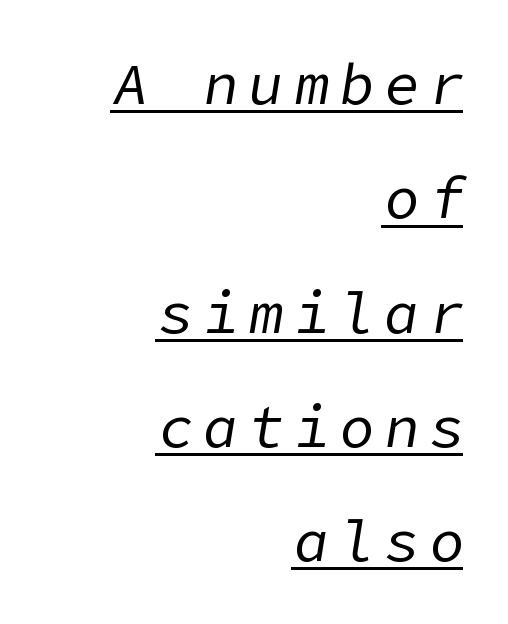
{"italic": "yes", "lean": "right", "slant_degrees": 9, "bold": "no", "weight": "regular", "width": "normal", "stroke_contrast": "low", "x_height": "medium", "underline": "yes", "align": "right", "line_spacing": "loose", "line_spacing_ratio": 1.97, "glyph_px": 58}
